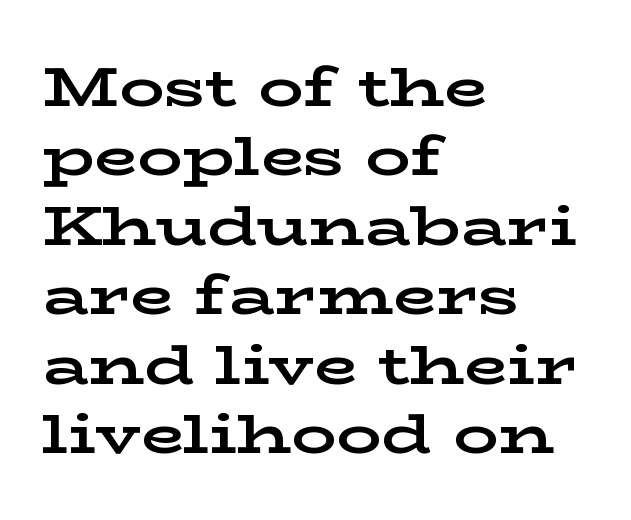
Q: Is the text bold? A: Yes.
Q: Is the text italic (slanted)? A: No, it is upright.
Q: Is the typeface a serif or a sans-serif typeface? A: Serif.
Q: Is the text underlined? A: No.
Q: How is the paragraph aligned? A: Left-aligned.
Q: Is the spacing between letters normal or unusually wide? A: Normal.
Q: Width (condensed, normal, or wide)? A: Wide.
Q: Stroke contrast? A: Low.
Q: x-height? A: Medium.
Q: Monospaced? A: No.
